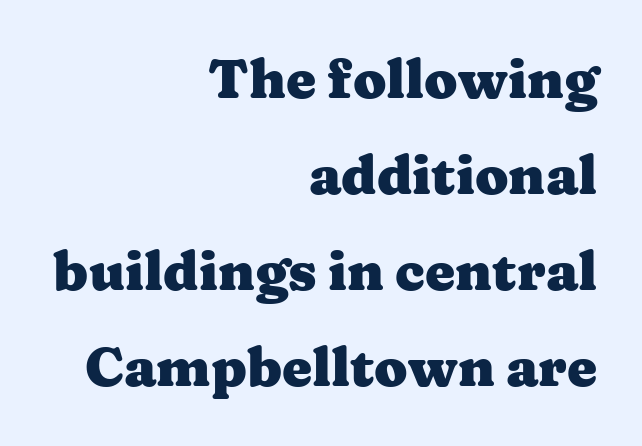
{"serif": "yes", "italic": "no", "bold": "yes", "weight": "heavy", "width": "wide", "stroke_contrast": "medium", "x_height": "medium", "monospaced": "no", "underline": "no", "align": "right", "line_spacing_ratio": 1.78, "letter_spacing": "normal", "letter_spacing_em": 0.0, "glyph_px": 54}
